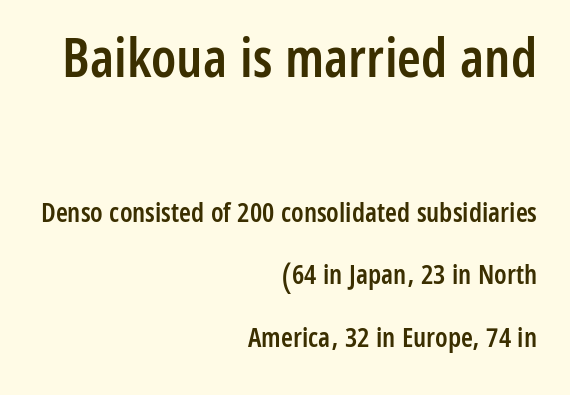
Here the glyphs are tracked normally, forming tight word shapes. A typesetter would call this proportional, since set widths differ per character. A bare baseline throughout the passage. Whoever set this chose breathing room over compactness in the vertical rhythm. Of the two passages, the one on top uses the larger point size. Rendered with straight, roman letterforms.
